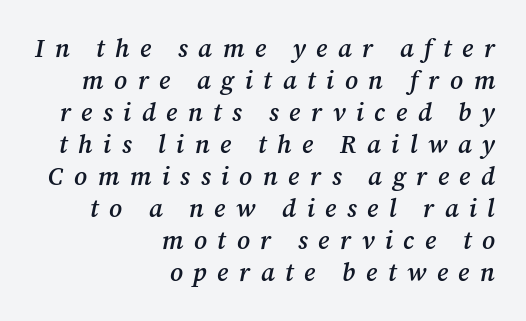
Q: Is the text bold? A: Semi-bold.
Q: Is the text italic (slanted)? A: Yes, it leans right by about 12 degrees.
Q: Is the text underlined? A: No.
Q: How is the paragraph aligned? A: Right-aligned.
Q: Is the spacing between letters normal or unusually wide? A: Unusually wide.
Q: Is the spacing between lines tight, normal or loose? A: Normal.
